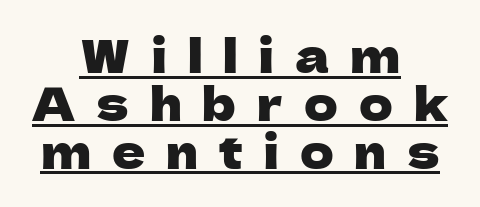
{"serif": "no", "italic": "no", "width": "normal", "stroke_contrast": "low", "x_height": "medium", "monospaced": "no", "underline": "yes", "align": "center", "line_spacing": "tight", "line_spacing_ratio": 1.04, "letter_spacing": "wide", "letter_spacing_em": 0.45, "glyph_px": 46}
